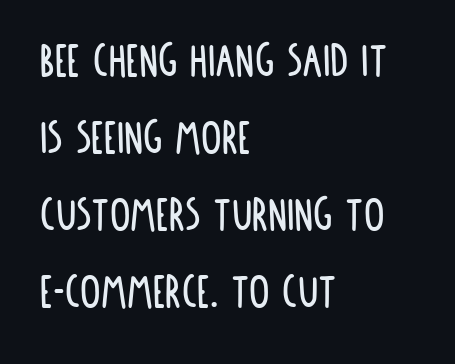
Do the characters align in a grid? No, the font is proportional. These lines stack with their left ends in a neat column. What kind of face is this? One without serifs — a sans. No word sits above an underline.
